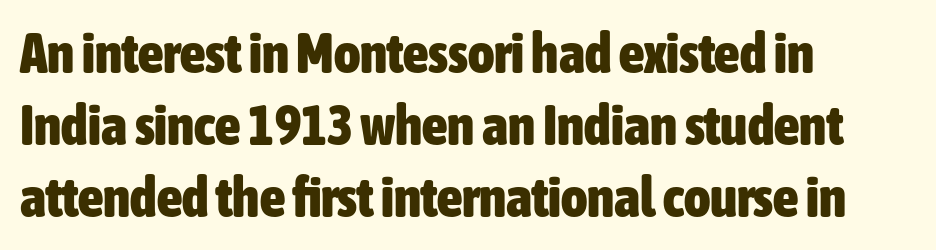
In terms of posture, this sample is upright. The face used here is proportionally spaced, like ordinary book or web type. The zone under the glyphs is completely vacant. Students, observe: this is what conventionally led text looks like. Typographically, this falls in the sans-serif category.
